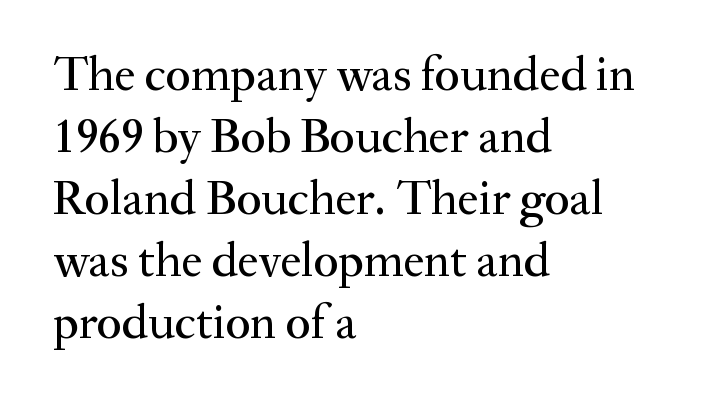
In terms of posture, this sample is upright. The compositor pushed each line to the left boundary. Evenly set lines give the paragraph a standard silhouette. These lines are rendered in a variable-pitch font. Serifs: yes, visible at the terminals of the letterforms. Lines of text with bare space underneath.
